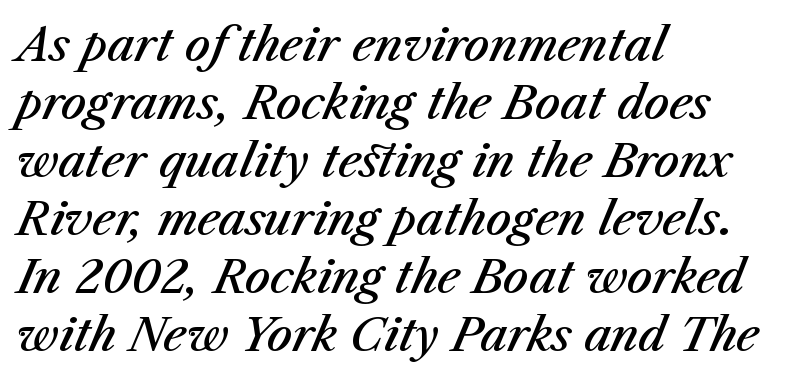
Q: Is the text bold? A: Semi-bold.
Q: Is the text italic (slanted)? A: Yes, it leans right by about 23 degrees.
Q: Is the text underlined? A: No.
Q: How is the paragraph aligned? A: Left-aligned.
Q: Is the spacing between letters normal or unusually wide? A: Normal.
Q: Is the spacing between lines tight, normal or loose? A: Normal.
Q: Width (condensed, normal, or wide)? A: Normal.
Q: Stroke contrast? A: Medium.
Q: x-height? A: Medium.
Q: Monospaced? A: No.
